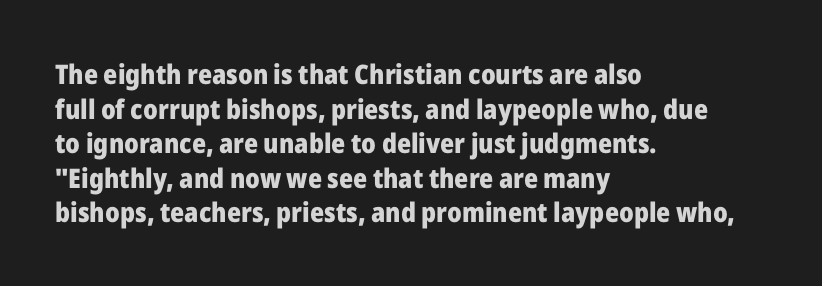
Q: Is the text bold? A: Yes.
Q: Is the text italic (slanted)? A: No, it is upright.
Q: Is the text underlined? A: No.
Q: How is the paragraph aligned? A: Left-aligned.
Q: Is the spacing between letters normal or unusually wide? A: Normal.
Q: Is the spacing between lines tight, normal or loose? A: Normal.
